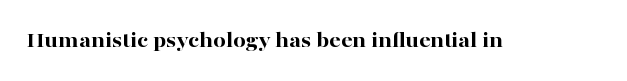
Short note: letters normally spaced. Words float on clear page, feet unadorned. The letters stand upright; this is a roman face. Heavy, bold letterforms.
